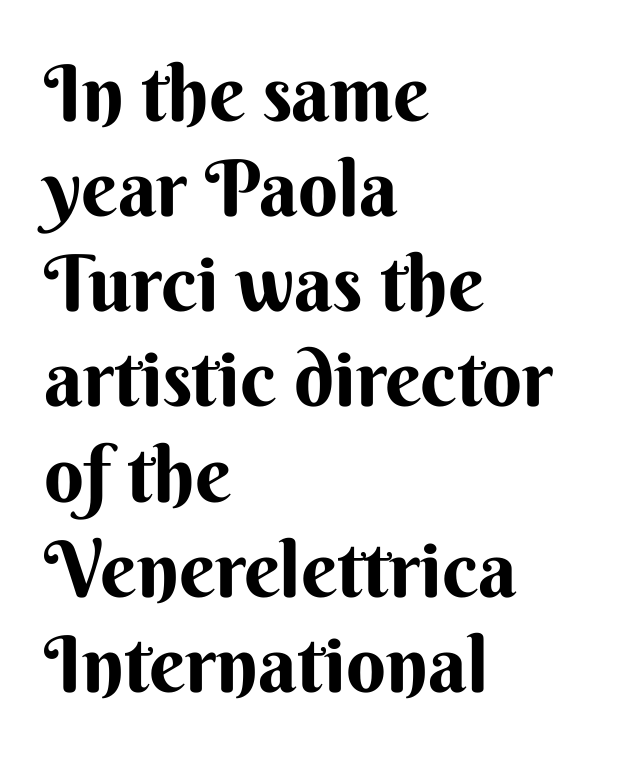
The image shows 78 px sans-serif type, upright; set left-aligned, line spacing 1.22x, normal letter spacing, not underlined; medium stroke contrast and a small x-height.
